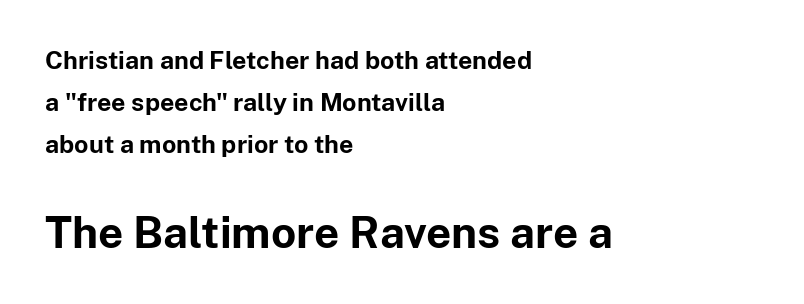
These lines carry a lot of weight — the face is fully bold. Posture: upright roman. The foot of each line stays bare and open. Top chunk: small. Bottom chunk: large. In terms of letterform style, serifs are entirely absent.
